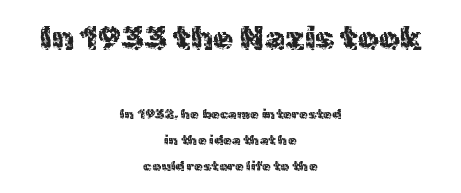
The image shows 33 px sans-serif type, upright; set centered, line spacing 1.84x, normal letter spacing, not underlined; the first (top) block is 2.36x larger; a medium x-height.
